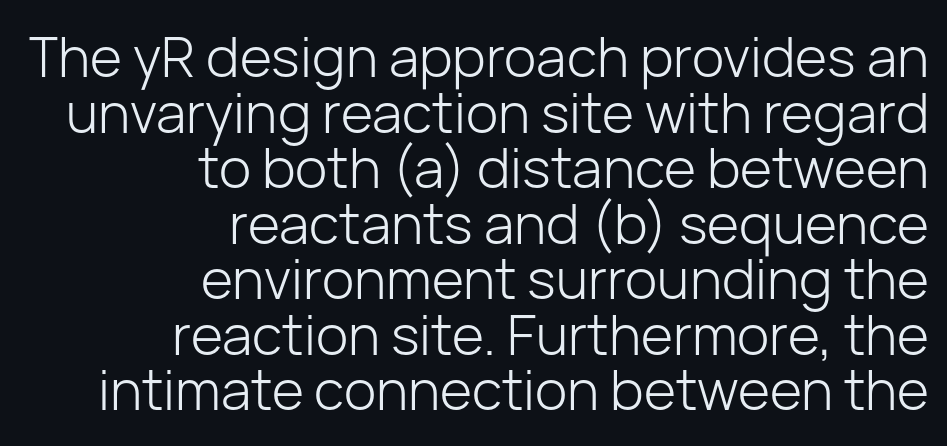
{"serif": "no", "italic": "no", "bold": "no", "weight": "light", "width": "normal", "stroke_contrast": "low", "x_height": "medium", "monospaced": "no", "underline": "no", "align": "right", "line_spacing": "tight", "line_spacing_ratio": 1.01, "letter_spacing": "normal", "letter_spacing_em": 0.0, "glyph_px": 55}
